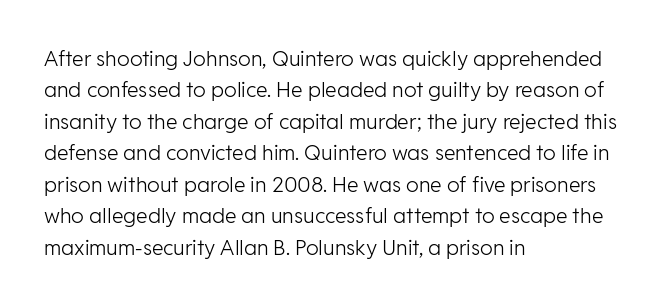
Q: Is the text bold? A: No.
Q: Is the text italic (slanted)? A: No, it is upright.
Q: Is the text underlined? A: No.
Q: How is the paragraph aligned? A: Left-aligned.
Q: Is the spacing between letters normal or unusually wide? A: Normal.
Q: Is the spacing between lines tight, normal or loose? A: Normal.
